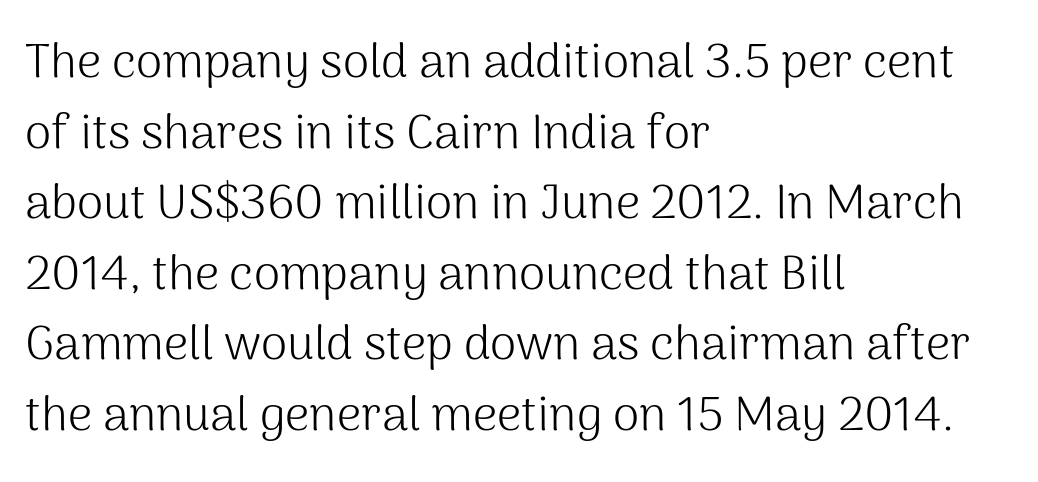
The weight tops out at a normal text grade. Students, note that the glyphs here touch the page at normal intervals. Do the characters align in a grid? No, the font is proportional. Every row of glyphs begins at an identical x-position on the left.
